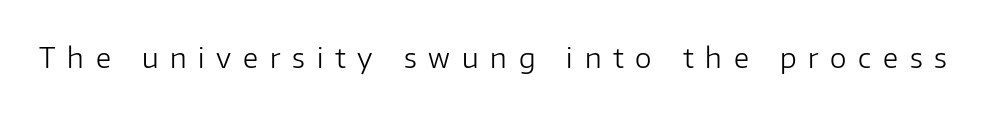
Q: Is the text bold? A: No.
Q: Is the text italic (slanted)? A: No, it is upright.
Q: Is the typeface a serif or a sans-serif typeface? A: Sans-serif.
Q: Is the text underlined? A: No.
Q: Is the spacing between letters normal or unusually wide? A: Unusually wide.
Q: Width (condensed, normal, or wide)? A: Normal.
Q: Stroke contrast? A: Low.
Q: x-height? A: Medium.
Q: Monospaced? A: No.
